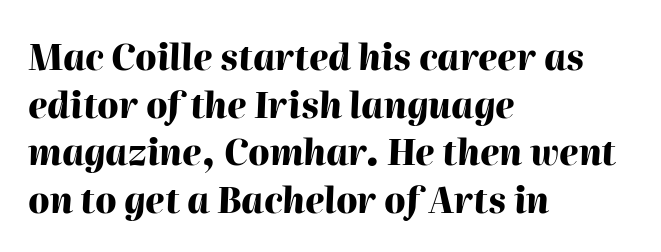
{"italic": "yes", "lean": "right", "slant_degrees": 2, "bold": "yes", "weight": "heavy", "width": "normal", "stroke_contrast": "high", "x_height": "medium", "monospaced": "no", "underline": "no", "align": "left", "line_spacing": "normal", "line_spacing_ratio": 1.36, "letter_spacing": "normal", "letter_spacing_em": 0.0, "glyph_px": 35}
